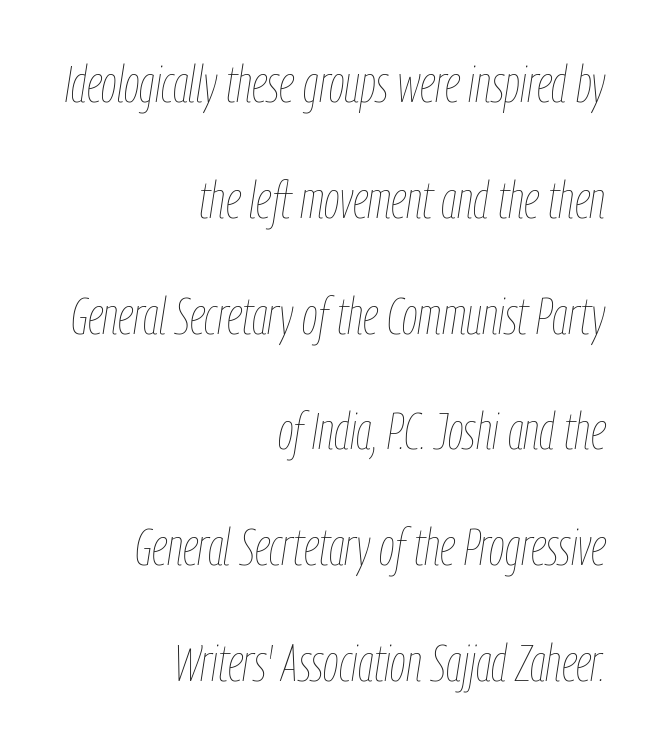
Q: Is the text bold? A: No.
Q: Is the text italic (slanted)? A: Yes, it leans right by about 9 degrees.
Q: Is the text underlined? A: No.
Q: How is the paragraph aligned? A: Right-aligned.
Q: Is the spacing between letters normal or unusually wide? A: Normal.
Q: Is the spacing between lines tight, normal or loose? A: Loose.
Q: Width (condensed, normal, or wide)? A: Condensed.
Q: Stroke contrast? A: Low.
Q: x-height? A: Medium.
Q: Monospaced? A: No.
